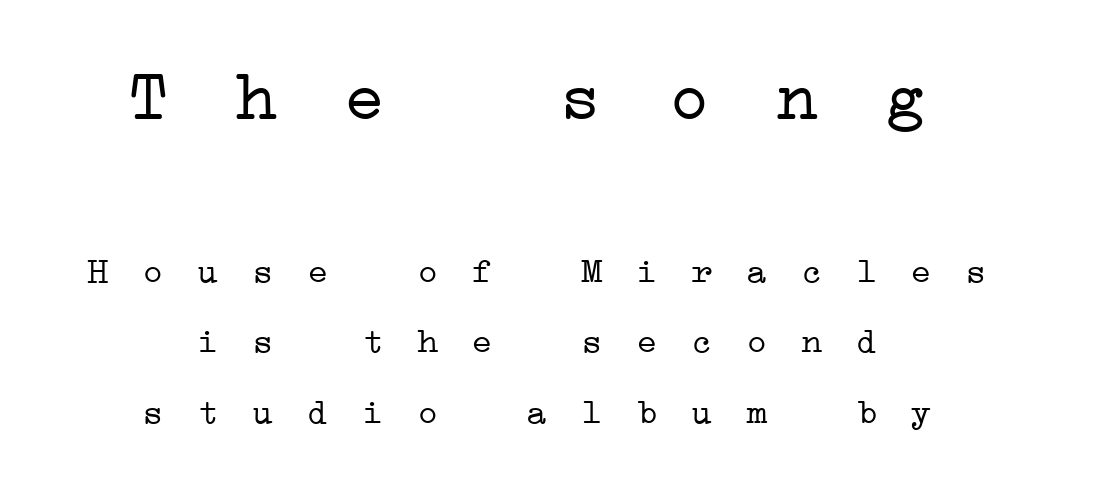
Q: Is the text bold? A: No.
Q: Is the typeface a serif or a sans-serif typeface? A: Serif.
Q: Is the text underlined? A: No.
Q: How is the paragraph aligned? A: Centered.
Q: Is the spacing between letters normal or unusually wide? A: Unusually wide.
Q: Is the spacing between lines tight, normal or loose? A: Loose.
Q: Which block of text is set in a larger size, the first (top) or the second (bottom)? A: The first (top) one.
Q: Width (condensed, normal, or wide)? A: Wide.
Q: Stroke contrast? A: Low.
Q: x-height? A: Medium.
Q: Monospaced? A: Yes.
